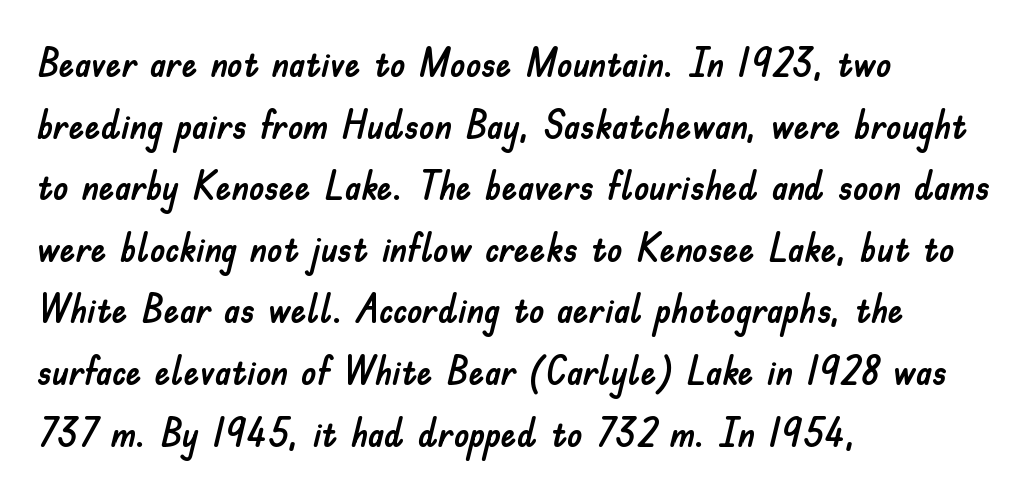
The image shows 39 px sans-serif type; set left-aligned, normal line spacing (1.58x), normal letter spacing, not underlined; low stroke contrast and a small x-height.
